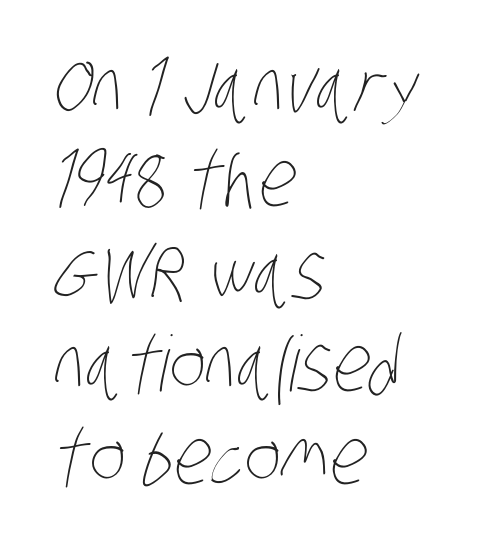
{"bold": "no", "weight": "thin", "width": "condensed", "stroke_contrast": "low", "x_height": "large", "monospaced": "no", "underline": "no", "align": "left", "line_spacing_ratio": 1.2, "letter_spacing": "normal", "letter_spacing_em": 0.0, "glyph_px": 77}
